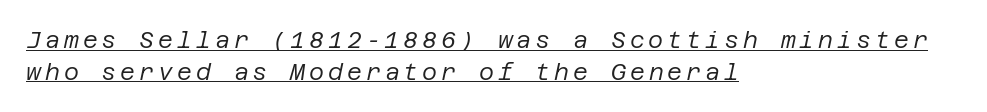
The image shows 23 px text type, italic (leaning right); set left-aligned, normal line spacing (1.38x), underlined.
